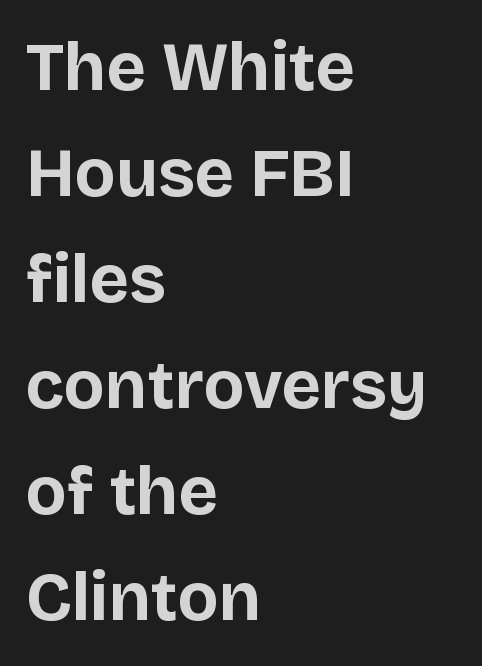
Baseline-to-baseline distance is the conventional proportion of letter height. Note the varied advance widths — an 'i' is clearly narrower than an 'm'. These lines are composed in type without serifs. Typographic density is high because the face is bold.
